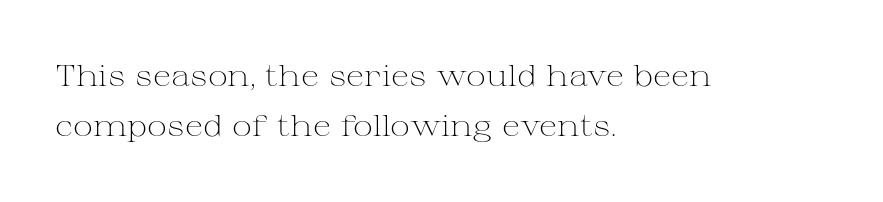
Proportional: the letters do not fall into vertical columns. No letter is thick-stroked: the sample isn't bold. These lines sit exactly where default settings would place them. Notice how the stems are strictly vertical — no italics here.
